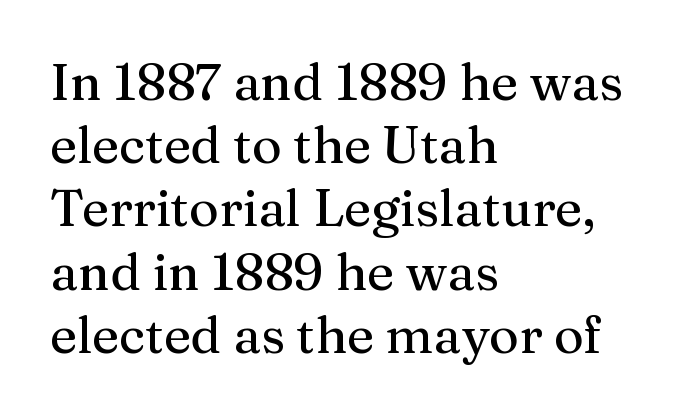
The image shows 51 px serif type, upright; set left-aligned, line spacing 1.24x, normal letter spacing, not underlined; medium stroke contrast and a medium x-height.
